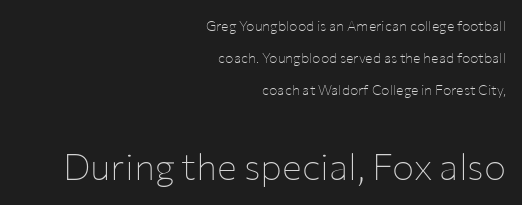
Q: Is the text bold? A: No.
Q: Is the text italic (slanted)? A: No, it is upright.
Q: Is the typeface a serif or a sans-serif typeface? A: Sans-serif.
Q: Is the text underlined? A: No.
Q: How is the paragraph aligned? A: Right-aligned.
Q: Is the spacing between letters normal or unusually wide? A: Normal.
Q: Is the spacing between lines tight, normal or loose? A: Loose.
Q: Which block of text is set in a larger size, the first (top) or the second (bottom)? A: The second (bottom) one.
Q: Width (condensed, normal, or wide)? A: Normal.
Q: Stroke contrast? A: Low.
Q: x-height? A: Medium.
Q: Monospaced? A: No.
